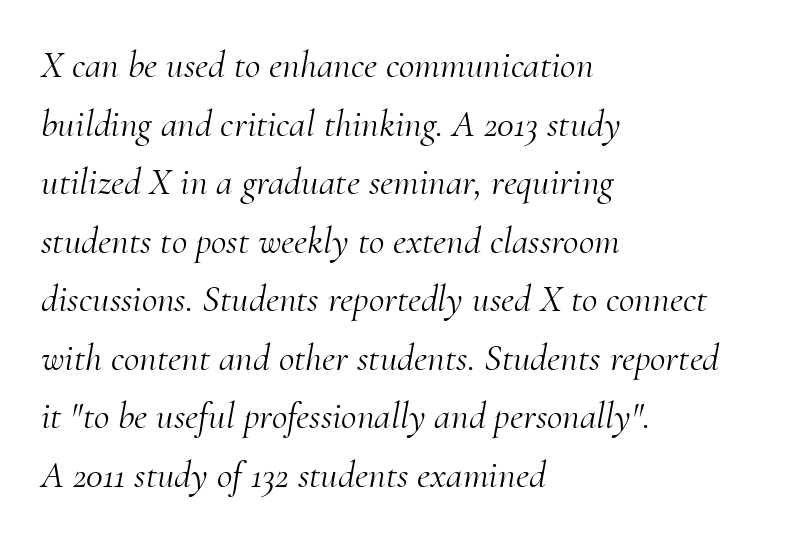
Q: Is the text bold? A: No.
Q: Is the text italic (slanted)? A: Yes, it leans right by about 10 degrees.
Q: Is the typeface a serif or a sans-serif typeface? A: Serif.
Q: Is the text underlined? A: No.
Q: How is the paragraph aligned? A: Left-aligned.
Q: Is the spacing between letters normal or unusually wide? A: Normal.
Q: Is the spacing between lines tight, normal or loose? A: Normal.
Q: Width (condensed, normal, or wide)? A: Normal.
Q: Stroke contrast? A: Medium.
Q: x-height? A: Small.
Q: Monospaced? A: No.
